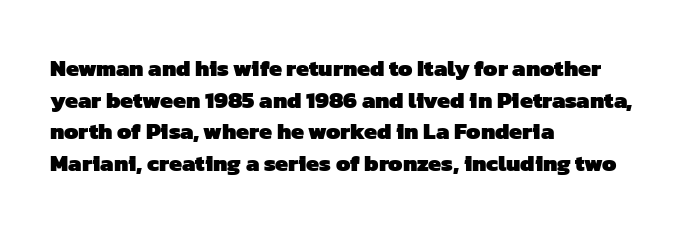
{"bold": "yes", "underline": "no", "align": "left", "line_spacing": "normal", "line_spacing_ratio": 1.38, "letter_spacing": "normal", "letter_spacing_em": 0.0, "glyph_px": 23}
